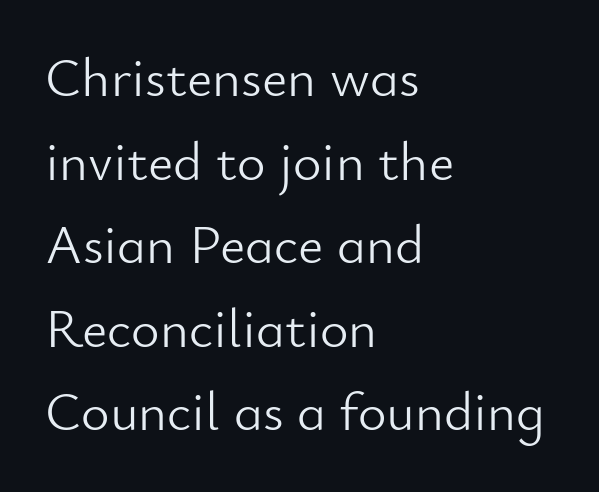
Q: Is the text bold? A: No.
Q: Is the text italic (slanted)? A: No, it is upright.
Q: Is the typeface a serif or a sans-serif typeface? A: Sans-serif.
Q: Is the text underlined? A: No.
Q: How is the paragraph aligned? A: Left-aligned.
Q: Is the spacing between letters normal or unusually wide? A: Normal.
Q: Is the spacing between lines tight, normal or loose? A: Normal.
Q: Width (condensed, normal, or wide)? A: Normal.
Q: Stroke contrast? A: Low.
Q: x-height? A: Small.
Q: Monospaced? A: No.
